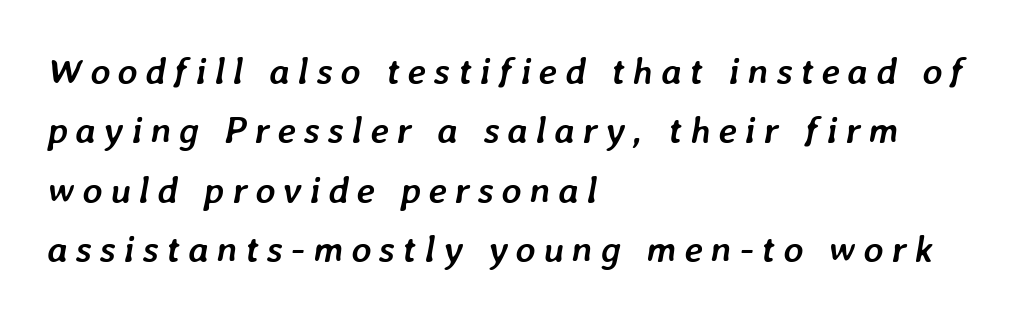
The image shows 38 px semibold type, italic (leaning right); set left-aligned, normal line spacing (1.56x), unusually wide letter spacing (+0.2 em), not underlined; low stroke contrast and a medium x-height.
